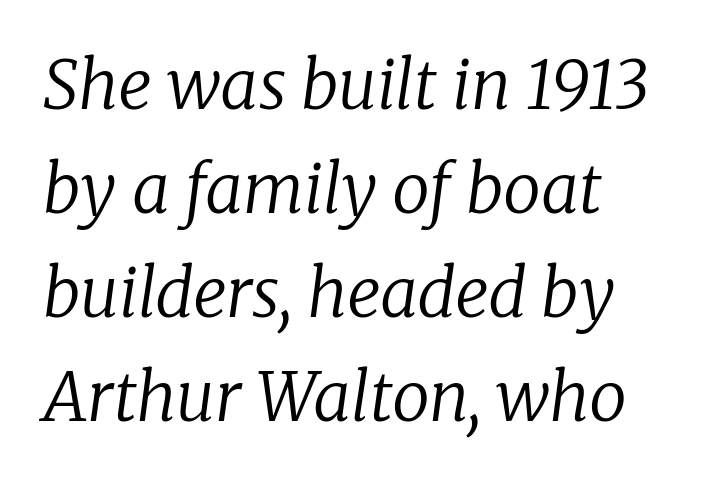
The image shows 67 px regular-weight serif type, italic (leaning right); set left-aligned, normal line spacing (1.55x), normal letter spacing, not underlined; low stroke contrast and a medium x-height.
